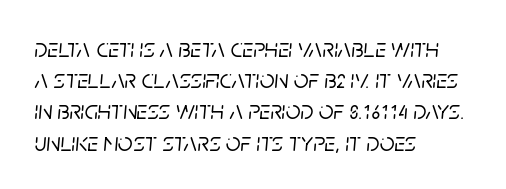
Observe the lean: these are italic letterforms. These lines stack with their left ends in a neat column. Nothing unusual about the tracking: characters are spaced as the font intends. Bare-footed words on every line.
